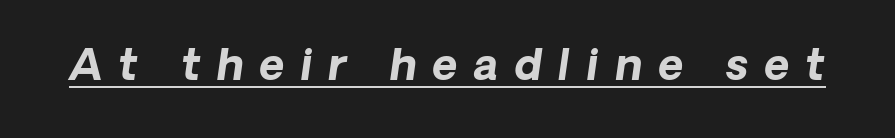
Q: Is the text bold? A: Yes.
Q: Is the typeface a serif or a sans-serif typeface? A: Sans-serif.
Q: Is the text underlined? A: Yes.
Q: Is the spacing between letters normal or unusually wide? A: Unusually wide.
Q: Width (condensed, normal, or wide)? A: Normal.
Q: Stroke contrast? A: Low.
Q: x-height? A: Medium.
Q: Monospaced? A: No.
